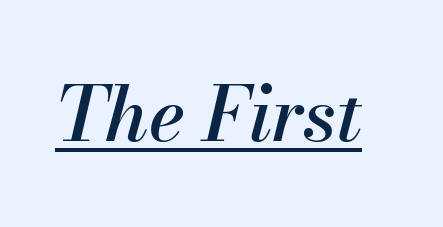
The image shows 76 px text type, italic (leaning right); set normal letter spacing, underlined; medium stroke contrast and a small x-height.
